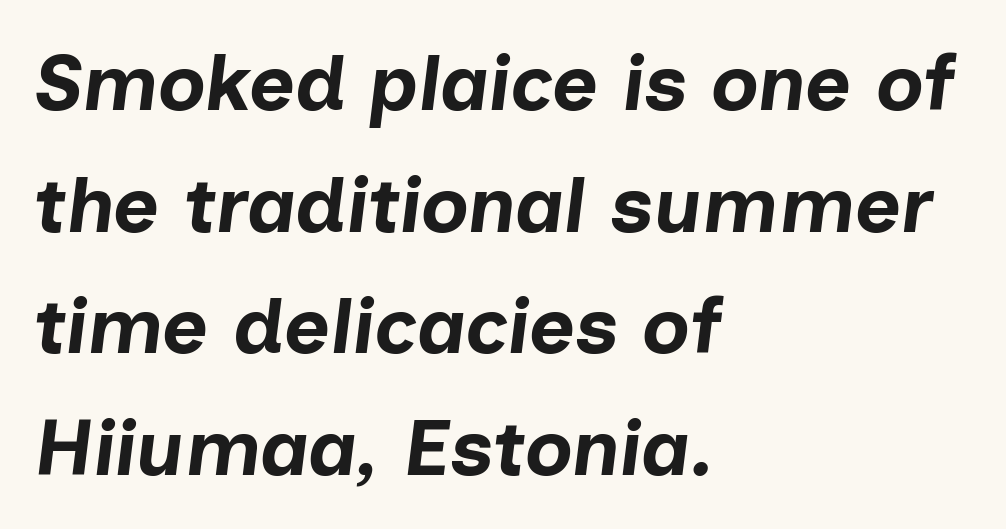
Q: Is the text bold? A: Yes.
Q: Is the text italic (slanted)? A: Yes, it leans right by about 7 degrees.
Q: Is the text underlined? A: No.
Q: How is the paragraph aligned? A: Left-aligned.
Q: Is the spacing between letters normal or unusually wide? A: Normal.
Q: Is the spacing between lines tight, normal or loose? A: Normal.
Q: Width (condensed, normal, or wide)? A: Normal.
Q: Stroke contrast? A: Low.
Q: x-height? A: Medium.
Q: Monospaced? A: No.
